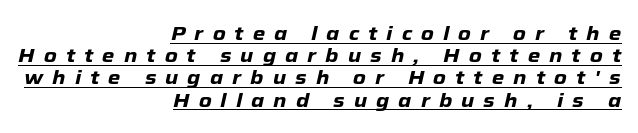
Quick note: italic. The line texture is sparse and dotted thanks to wide tracking. A full-strength bold gives these letters their thick strokes. In terms of leading, this rendering errs on the cramped side.
